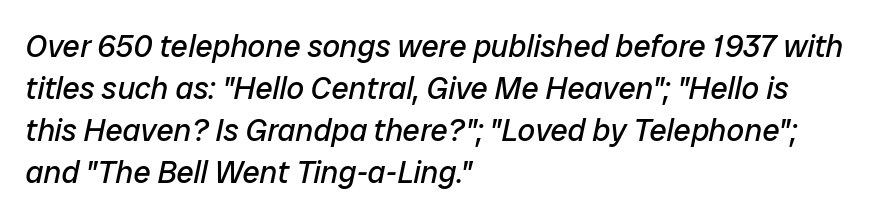
Q: Is the text bold? A: No.
Q: Is the text italic (slanted)? A: Yes, it leans right by about 12 degrees.
Q: Is the text underlined? A: No.
Q: How is the paragraph aligned? A: Left-aligned.
Q: Is the spacing between letters normal or unusually wide? A: Normal.
Q: Is the spacing between lines tight, normal or loose? A: Normal.
Q: Width (condensed, normal, or wide)? A: Normal.
Q: Stroke contrast? A: Low.
Q: x-height? A: Medium.
Q: Monospaced? A: No.
